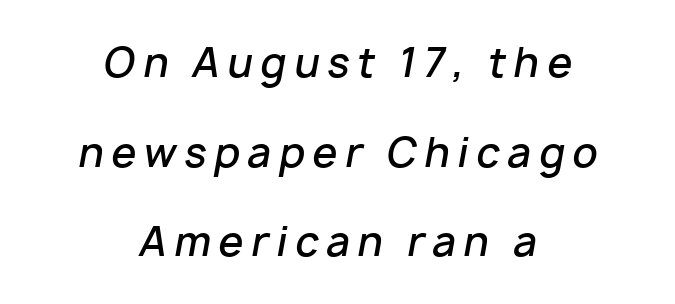
The image shows 40 px semibold type, italic (leaning right); set centered, loose line spacing (2.24x), not underlined; low stroke contrast and a medium x-height.
